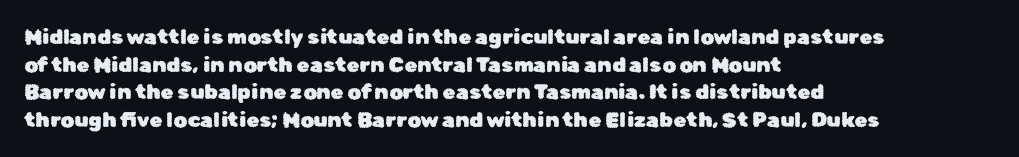
Line starts are locked; line ends wander. Leading matches the norm, producing a regular column. Characters remain perfectly vertical along every line. The area under the type is left untouched. Caption: standard tracking, unaltered.
